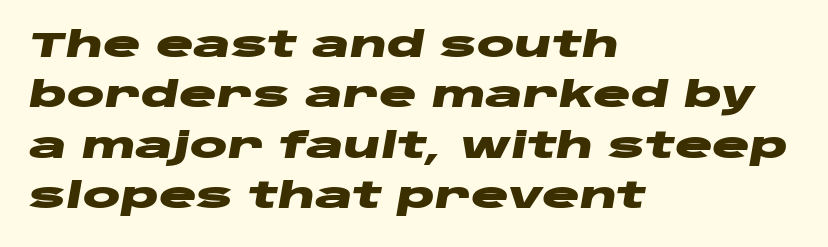
The image shows 35 px heavy, wide type, italic (leaning right); set left-aligned, normal line spacing (1.44x), normal letter spacing, not underlined; low stroke contrast and a large x-height.
